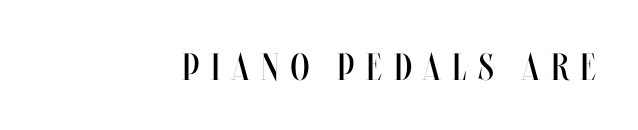
{"italic": "no", "bold": "no", "weight": "regular", "width": "condensed", "stroke_contrast": "medium", "x_height": "large", "monospaced": "no", "underline": "no", "align": "right", "letter_spacing": "wide", "letter_spacing_em": 0.31, "glyph_px": 38}
